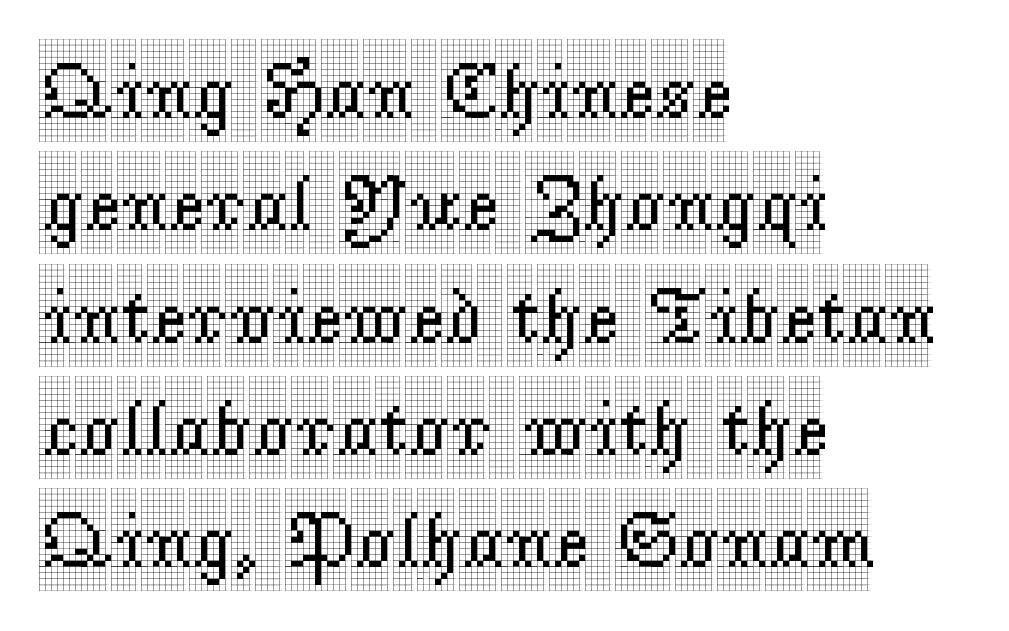
Caption: standard tracking, unaltered. The block of text has a typical density, with ordinary space between rows. The area under the type is left untouched. You could not count columns in this text — the font is proportionally spaced. You can tell it's not italic because the verticals are truly vertical. The font family rendered here belongs to the serif group.
